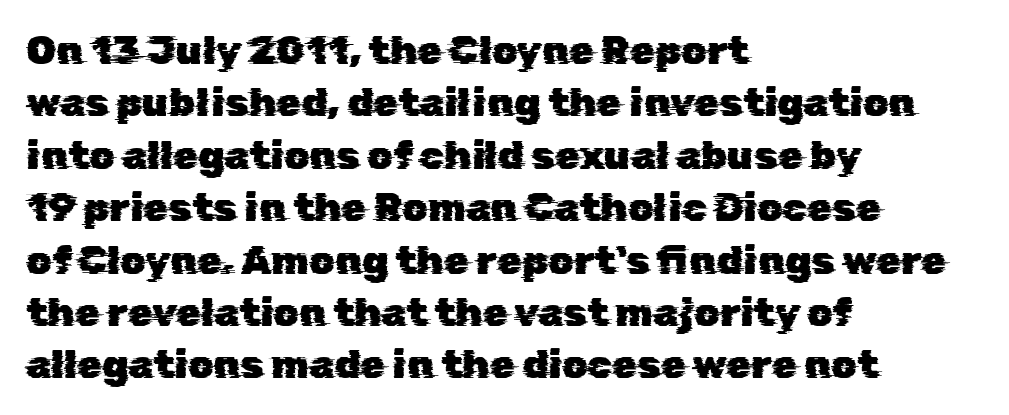
{"serif": "no", "width": "normal", "stroke_contrast": "low", "x_height": "medium", "monospaced": "no", "underline": "no", "align": "left", "line_spacing": "normal", "line_spacing_ratio": 1.31, "letter_spacing": "normal", "letter_spacing_em": 0.0, "glyph_px": 40}
